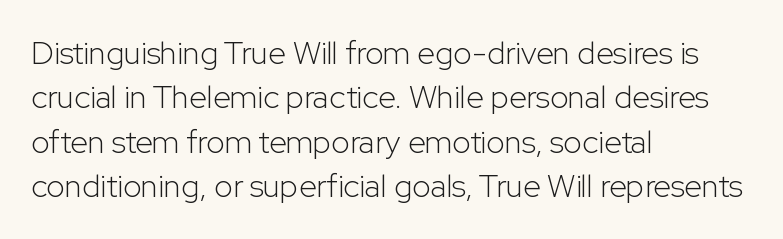
Plain, unruled lines of type. The face used here is proportionally spaced, like ordinary book or web type. Vertical stems look standard width or narrower in stroke. The leading is moderate, giving the passage an even texture.
